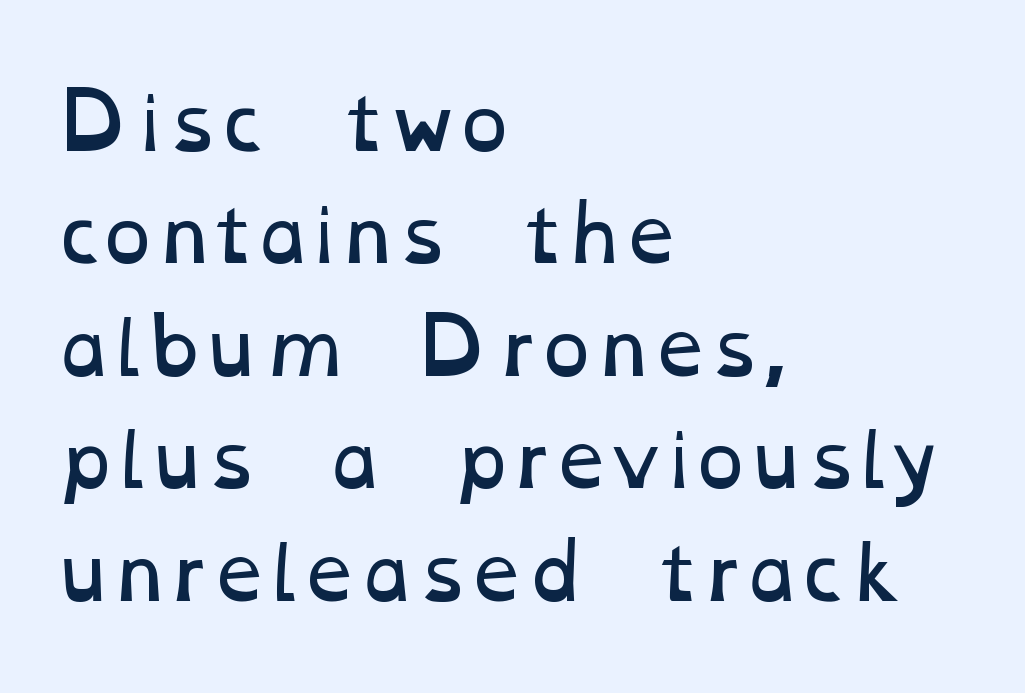
Varying glyph widths throughout — classic text-font behaviour. The passage shown is not underscored anywhere. Bold? No — there's no thickening of the strokes. Line spacing here is normal.
